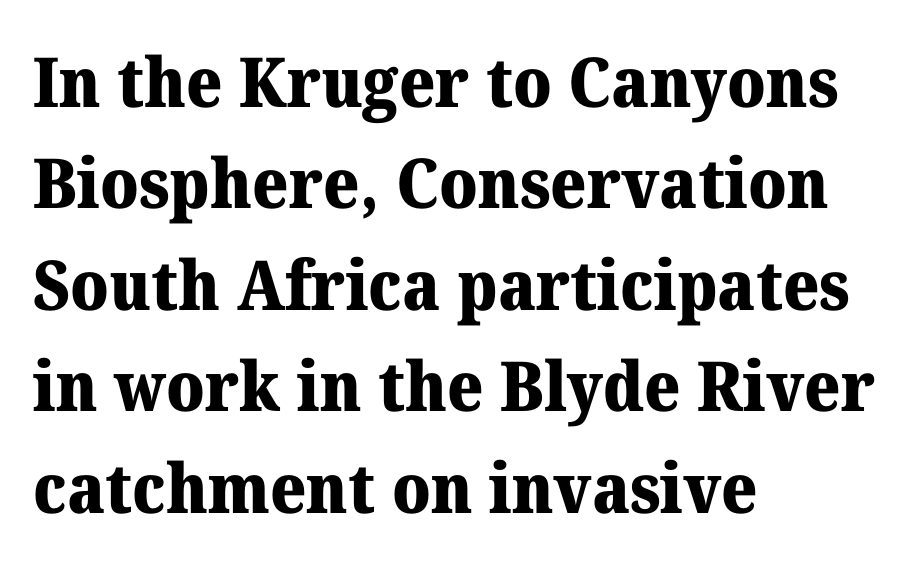
The image shows 69 px heavy serif type, upright; set left-aligned, normal line spacing (1.47x), normal letter spacing, not underlined; medium stroke contrast and a medium x-height.
